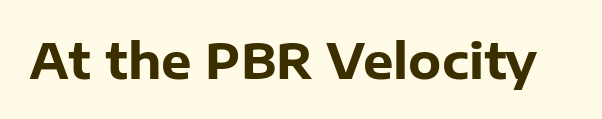
Notice how thick the strokes are: this is what a full bold looks like. The letters stand straight up with perfectly vertical stems. These lines are rendered in a variable-pitch font. Nobody drew a line under any word here. Nothing sits at the stroke ends, so this counts as sans-serif.
